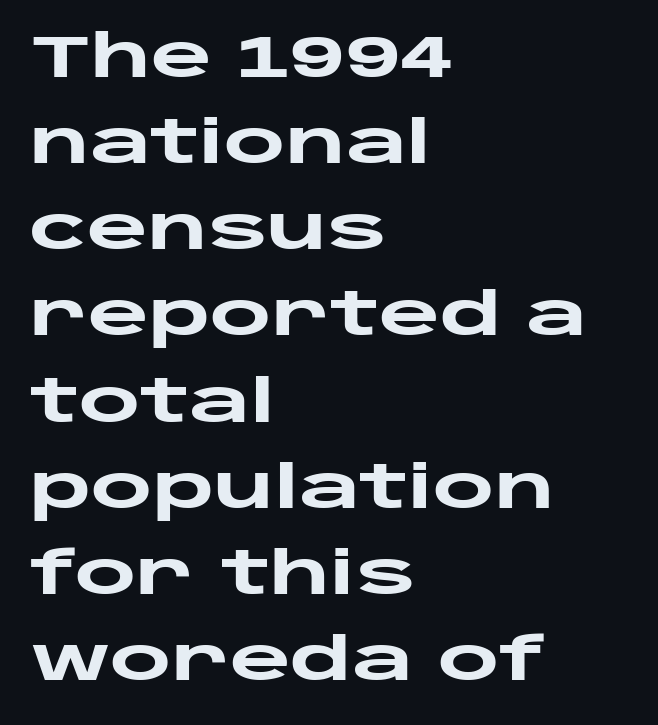
{"serif": "no", "italic": "no", "bold": "yes", "weight": "heavy", "width": "wide", "stroke_contrast": "low", "x_height": "large", "monospaced": "no", "underline": "no", "align": "left", "line_spacing": "normal", "line_spacing_ratio": 1.46, "letter_spacing": "normal", "letter_spacing_em": 0.0, "glyph_px": 59}
